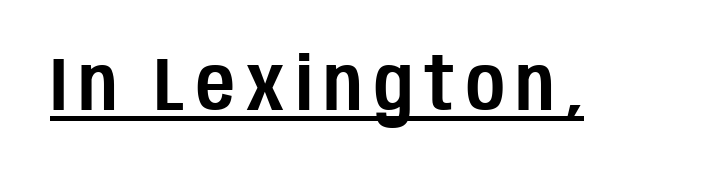
Q: Is the text italic (slanted)? A: No, it is upright.
Q: Is the typeface a serif or a sans-serif typeface? A: Sans-serif.
Q: Is the text underlined? A: Yes.
Q: Width (condensed, normal, or wide)? A: Condensed.
Q: Stroke contrast? A: Low.
Q: x-height? A: Large.
Q: Monospaced? A: No.
